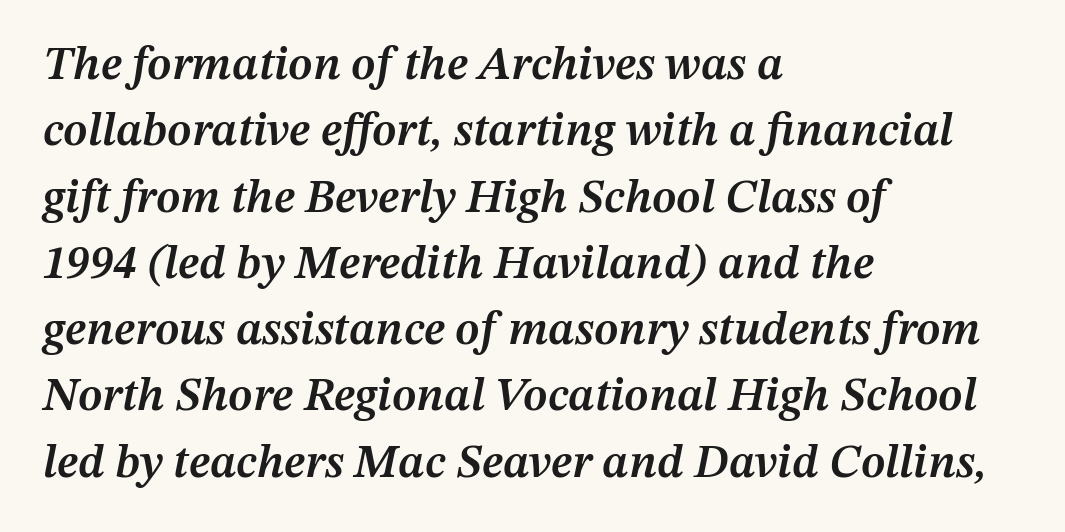
{"italic": "yes", "lean": "right", "slant_degrees": 12, "bold": "semi", "weight": "semibold", "width": "normal", "stroke_contrast": "medium", "x_height": "medium", "monospaced": "no", "underline": "no", "align": "left", "line_spacing": "normal", "line_spacing_ratio": 1.41, "letter_spacing": "normal", "letter_spacing_em": 0.0, "glyph_px": 47}
